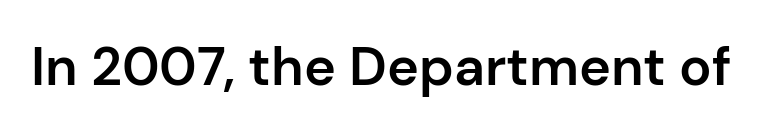
Q: Is the text bold? A: Semi-bold.
Q: Is the text italic (slanted)? A: No, it is upright.
Q: Is the typeface a serif or a sans-serif typeface? A: Sans-serif.
Q: Is the text underlined? A: No.
Q: Is the spacing between letters normal or unusually wide? A: Normal.
Q: Width (condensed, normal, or wide)? A: Normal.
Q: Stroke contrast? A: Low.
Q: x-height? A: Medium.
Q: Monospaced? A: No.
